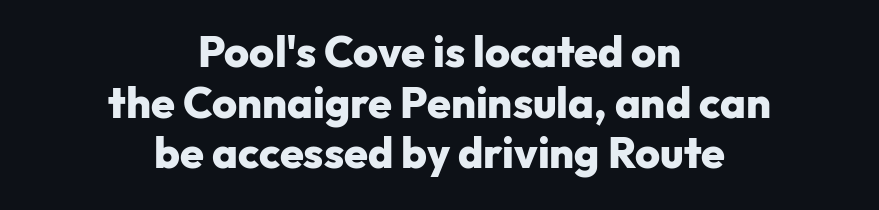
{"serif": "no", "italic": "no", "bold": "yes", "weight": "heavy", "width": "normal", "stroke_contrast": "low", "x_height": "medium", "monospaced": "no", "underline": "no", "align": "center", "line_spacing_ratio": 1.18, "letter_spacing": "normal", "letter_spacing_em": 0.0, "glyph_px": 43}
